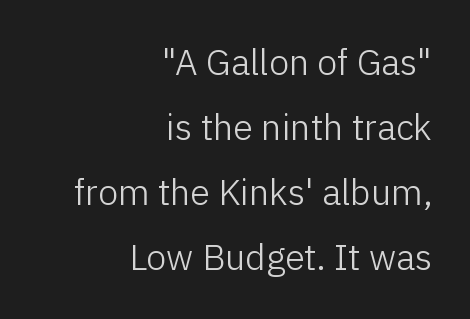
The image shows 36 px light sans-serif type, upright; set right-aligned, line spacing 1.81x, normal letter spacing, not underlined; low stroke contrast and a medium x-height.
